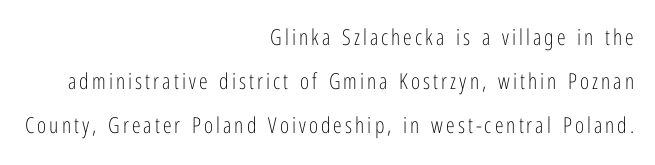
The image shows 22 px text type, upright; set right-aligned, loose line spacing (2.01x), not underlined.
